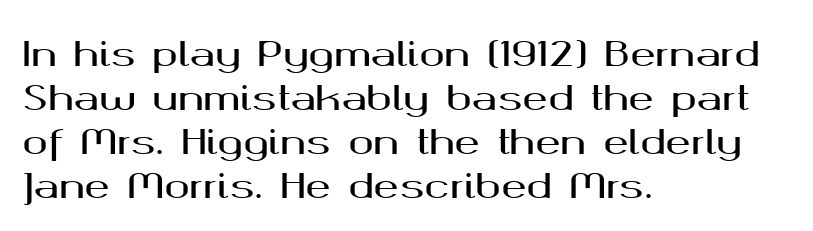
The setting favours the left margin, as ordinary paragraphs usually do. Check the space under the baseline: it is left empty. You could call the tracking neutral — neither tight nor loose. Students, observe: this is what conventionally led text looks like. Is there any slant? The stems are plumb. Do the characters align in a grid? No, the font is proportional.
